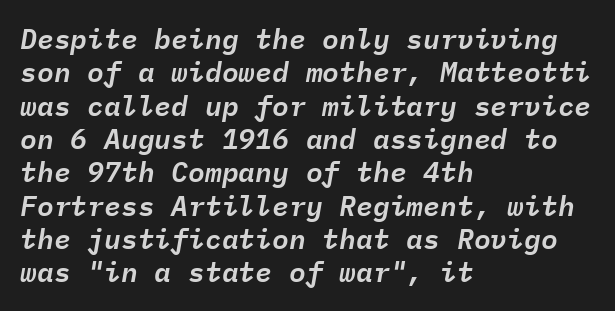
Q: Is the text italic (slanted)? A: Yes, it leans right by about 9 degrees.
Q: Is the text underlined? A: No.
Q: How is the paragraph aligned? A: Left-aligned.
Q: Is the spacing between letters normal or unusually wide? A: Normal.
Q: Width (condensed, normal, or wide)? A: Normal.
Q: Stroke contrast? A: Low.
Q: x-height? A: Medium.
Q: Monospaced? A: Yes.
